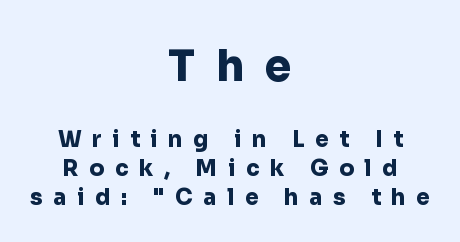
{"serif": "no", "italic": "no", "bold": "yes", "weight": "heavy", "width": "normal", "stroke_contrast": "low", "x_height": "medium", "monospaced": "no", "underline": "no", "align": "center", "line_spacing": "normal", "line_spacing_ratio": 1.32, "letter_spacing": "wide", "letter_spacing_em": 0.48, "larger_block": "first", "size_ratio": 1.95, "glyph_px": 43}
